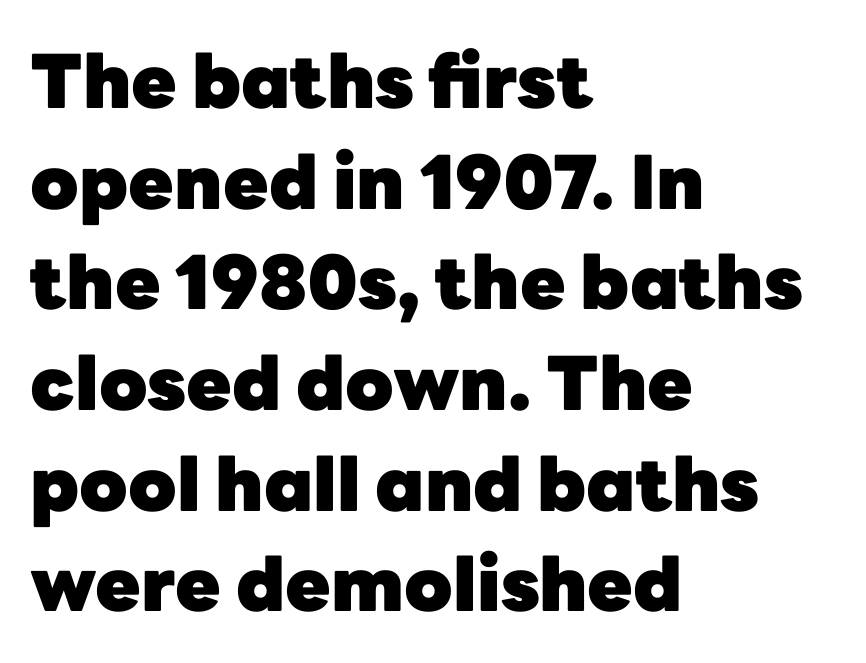
Think of a printed novel: that variable character pitch is what you see here. Line starts are locked; line ends wander. The font's upright variant was chosen for this text. The strokes are fattened all the way to bold.
